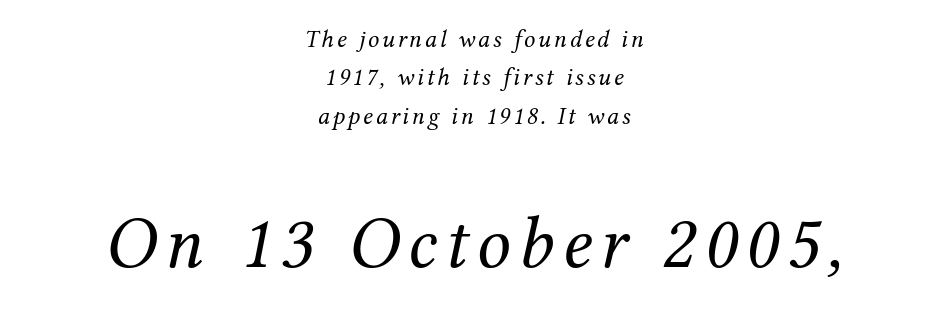
The letterforms sit at book weight or below. The string is rendered with underlining switched off. The setting favours the middle, as headings and verse often do. Regular leading. Which chunk is bigger? The second one — the bottom block dwarfs the top.
